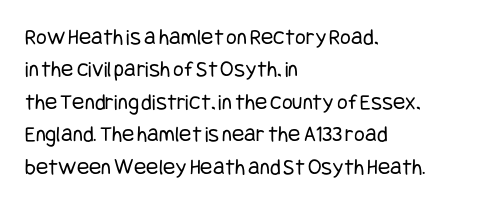
{"italic": "no", "bold": "no", "underline": "no", "align": "left", "line_spacing": "normal", "line_spacing_ratio": 1.41, "letter_spacing": "normal", "letter_spacing_em": 0.0, "glyph_px": 23}
